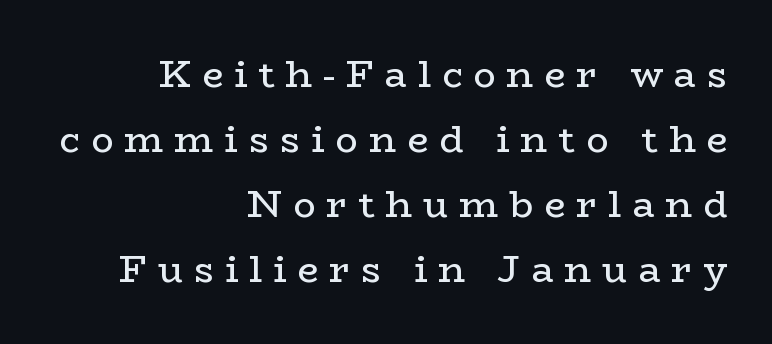
Q: Is the text bold? A: No.
Q: Is the text italic (slanted)? A: No, it is upright.
Q: Is the typeface a serif or a sans-serif typeface? A: Serif.
Q: Is the text underlined? A: No.
Q: How is the paragraph aligned? A: Right-aligned.
Q: Is the spacing between letters normal or unusually wide? A: Unusually wide.
Q: Width (condensed, normal, or wide)? A: Wide.
Q: Stroke contrast? A: Low.
Q: x-height? A: Medium.
Q: Monospaced? A: No.
